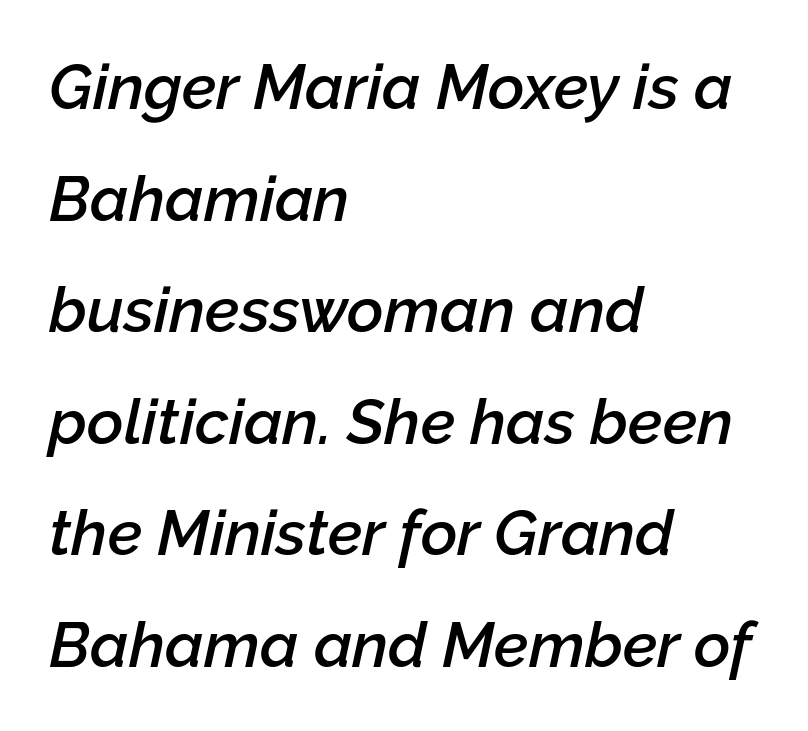
{"italic": "yes", "lean": "right", "slant_degrees": 12, "bold": "semi", "weight": "semibold", "width": "normal", "stroke_contrast": "low", "x_height": "medium", "monospaced": "no", "underline": "no", "align": "left", "line_spacing_ratio": 1.77, "letter_spacing": "normal", "letter_spacing_em": 0.0, "glyph_px": 63}
